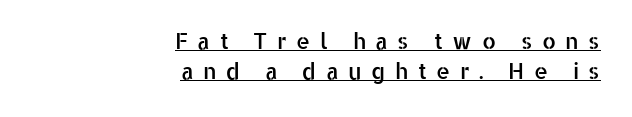
The image shows 22 px text type, upright; set right-aligned, normal line spacing (1.35x), unusually wide letter spacing (+0.43 em), underlined.
